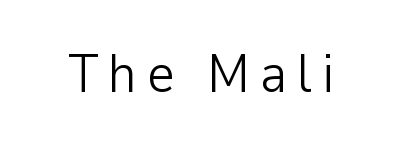
Q: Is the text bold? A: No.
Q: Is the text italic (slanted)? A: No, it is upright.
Q: Is the typeface a serif or a sans-serif typeface? A: Sans-serif.
Q: Is the text underlined? A: No.
Q: Width (condensed, normal, or wide)? A: Normal.
Q: Stroke contrast? A: Low.
Q: x-height? A: Medium.
Q: Monospaced? A: No.
